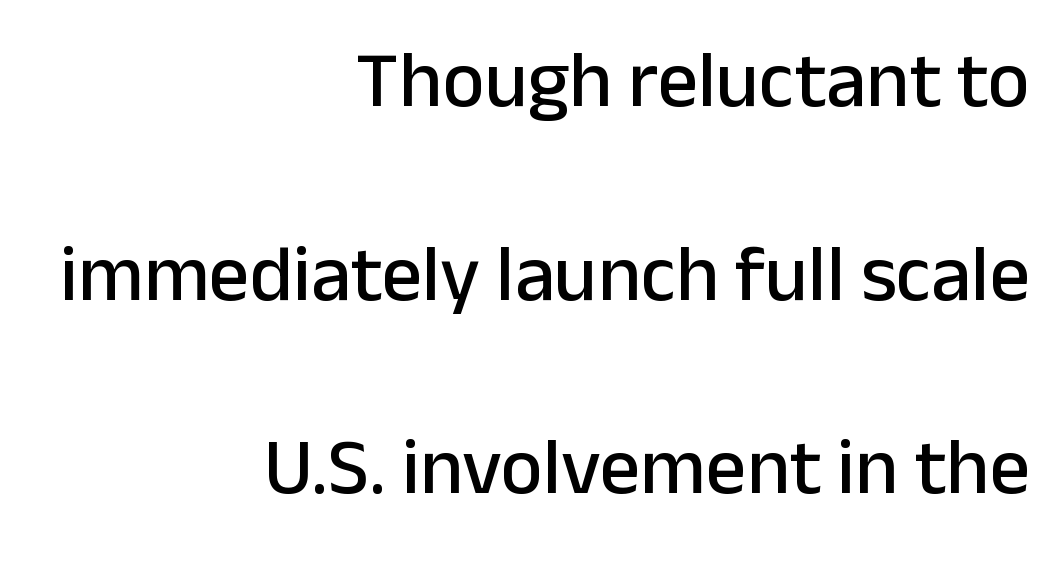
Is there much room between lines? Yes — plenty of vertical air separates them. Characters follow at the spacing the type designer built in. The passage shown is typed in a proportional face where columns would drift. Observe the absence of serifs on each vertical stroke in this sample.
